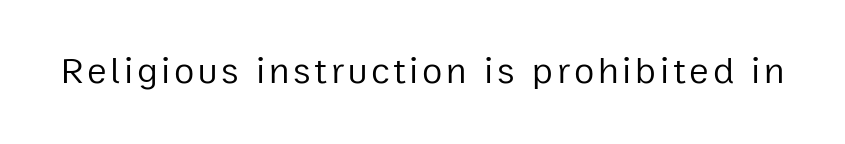
{"serif": "no", "italic": "no", "bold": "no", "weight": "regular", "width": "normal", "stroke_contrast": "low", "x_height": "medium", "monospaced": "no", "underline": "no", "glyph_px": 37}
